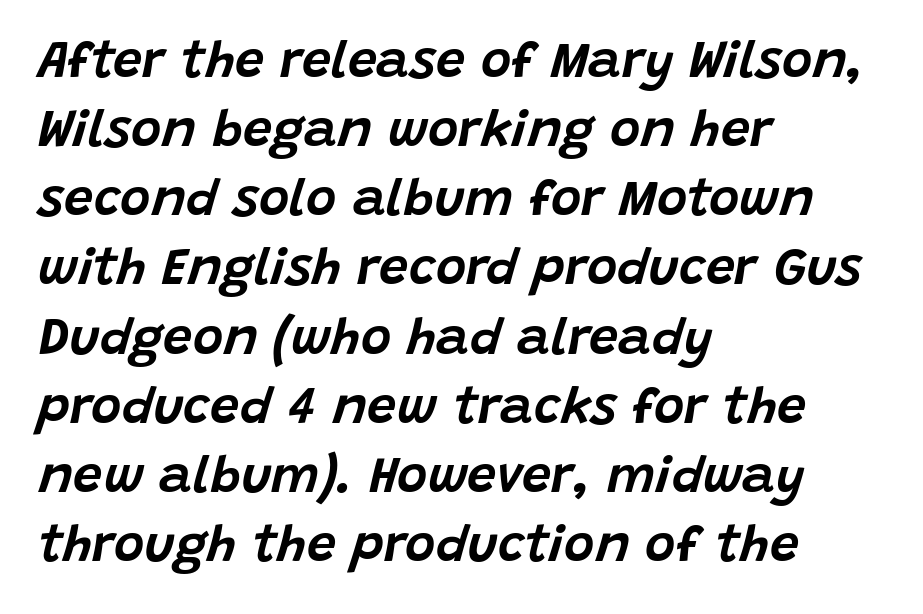
The rag falls on the right side of this text block. The leading is moderate, giving the passage an even texture. Spacing verdict: proportional, widths tailored to each character. The specimen omits any rule beneath the text block's lines. The letterforms sit shoulder to shoulder at normal distance. A typesetter would mark this as italic.
